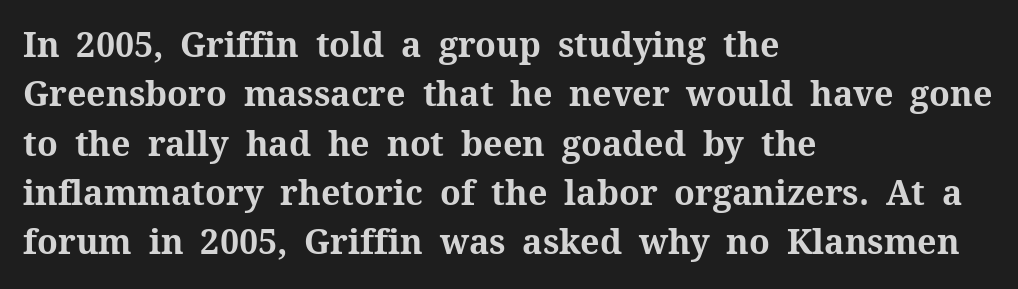
The image shows 34 px bold serif type, upright; set left-aligned, normal line spacing (1.45x), normal letter spacing, not underlined; medium stroke contrast and a medium x-height.
